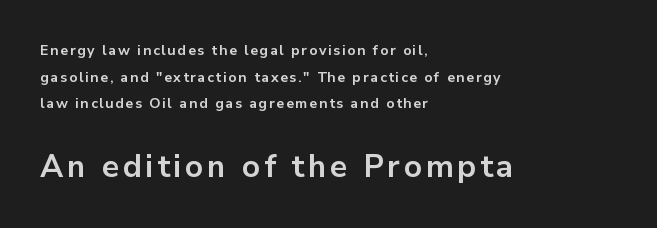
The image shows 31 px bold sans-serif type, upright; set left-aligned, loose line spacing (1.9x), not underlined; the second (bottom) block is 2.21x larger; low stroke contrast and a medium x-height.
